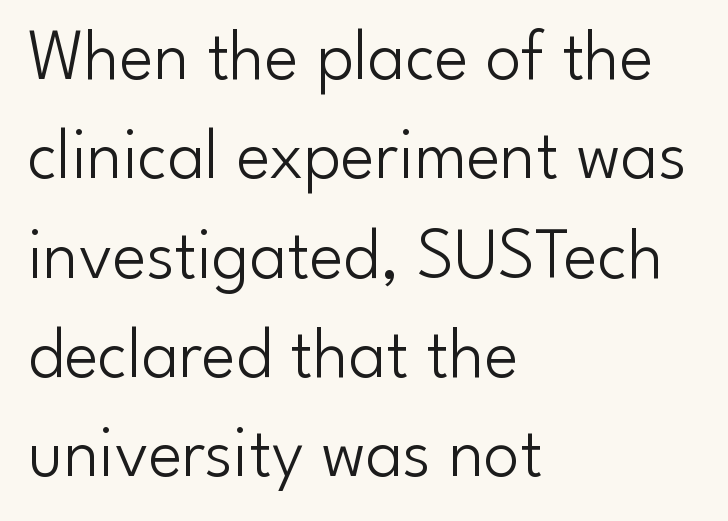
Q: Is the text bold? A: No.
Q: Is the text italic (slanted)? A: No, it is upright.
Q: Is the typeface a serif or a sans-serif typeface? A: Sans-serif.
Q: Is the text underlined? A: No.
Q: How is the paragraph aligned? A: Left-aligned.
Q: Is the spacing between letters normal or unusually wide? A: Normal.
Q: Is the spacing between lines tight, normal or loose? A: Normal.
Q: Width (condensed, normal, or wide)? A: Normal.
Q: Stroke contrast? A: Low.
Q: x-height? A: Small.
Q: Monospaced? A: No.
